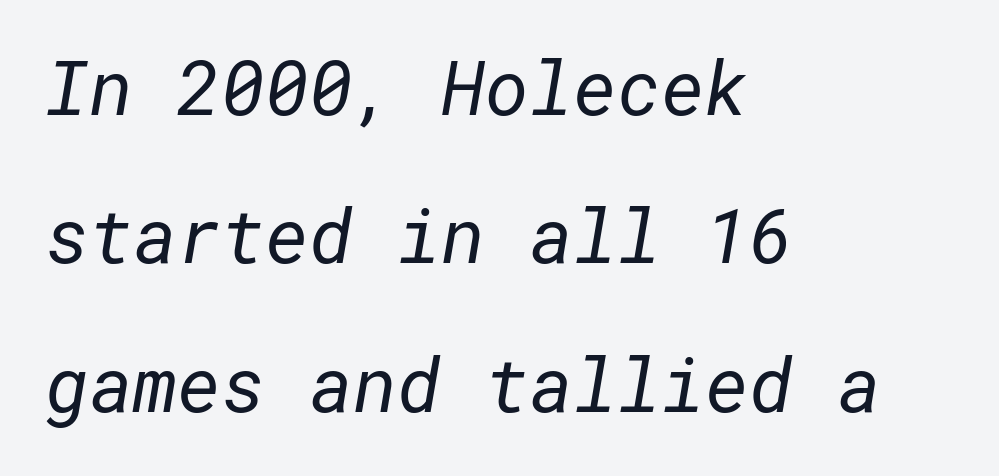
{"serif": "no", "bold": "no", "weight": "regular", "width": "normal", "stroke_contrast": "low", "x_height": "medium", "underline": "no", "align": "left", "line_spacing": "loose", "line_spacing_ratio": 1.98, "letter_spacing": "normal", "letter_spacing_em": 0.0, "glyph_px": 75}
